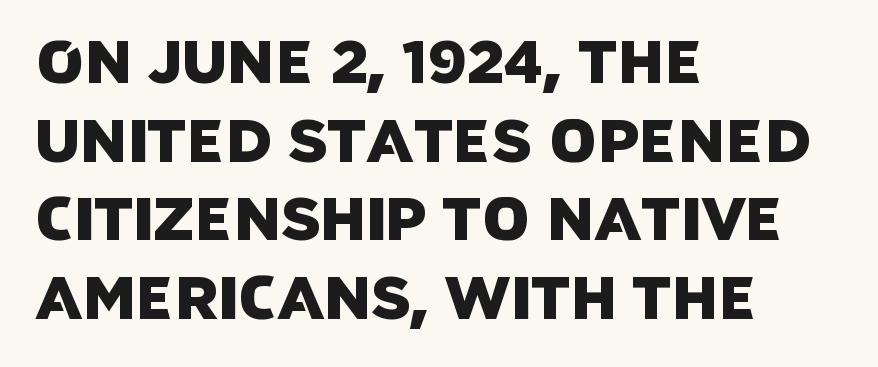
No feet cap the strokes, marking this as sans-serif type. Descenders are the only things crossing below the line. You could not count columns in this text — the font is proportionally spaced. Here the glyphs are tracked normally, forming tight word shapes. The paragraph shown leans on its left margin.
